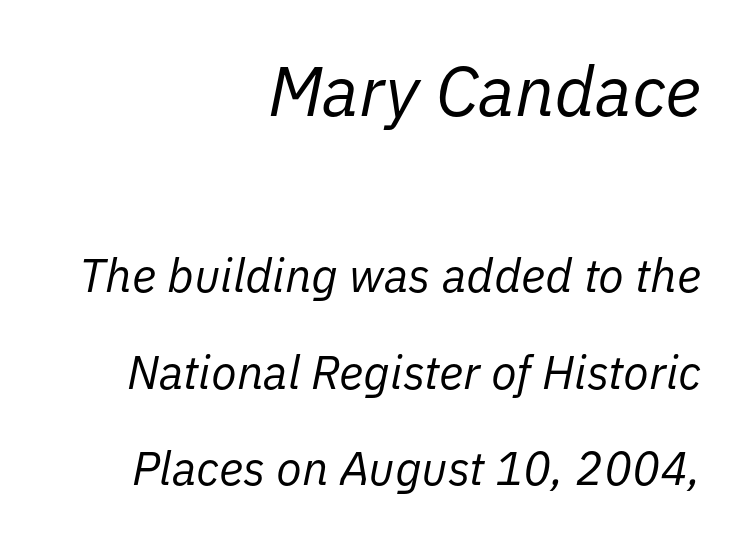
Q: Is the text bold? A: No.
Q: Is the text italic (slanted)? A: Yes, it leans right by about 11 degrees.
Q: Is the text underlined? A: No.
Q: How is the paragraph aligned? A: Right-aligned.
Q: Is the spacing between letters normal or unusually wide? A: Normal.
Q: Is the spacing between lines tight, normal or loose? A: Loose.
Q: Which block of text is set in a larger size, the first (top) or the second (bottom)? A: The first (top) one.
Q: Width (condensed, normal, or wide)? A: Normal.
Q: Stroke contrast? A: Low.
Q: x-height? A: Medium.
Q: Monospaced? A: No.
